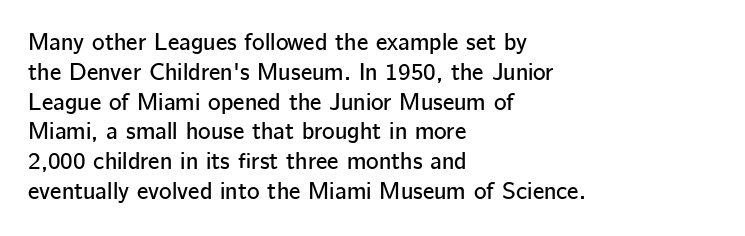
The image shows 24 px text type, upright; set left-aligned, line spacing 1.24x, normal letter spacing, not underlined.
